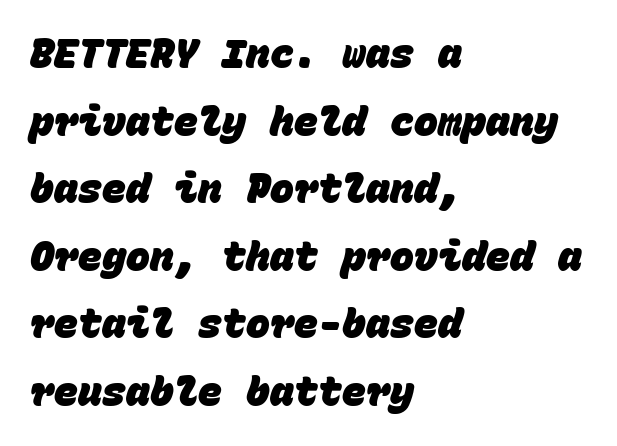
{"serif": "no", "bold": "yes", "weight": "heavy", "width": "normal", "stroke_contrast": "low", "x_height": "large", "monospaced": "yes", "underline": "no", "align": "left", "line_spacing": "normal", "line_spacing_ratio": 1.69, "letter_spacing": "normal", "letter_spacing_em": 0.0, "glyph_px": 40}
